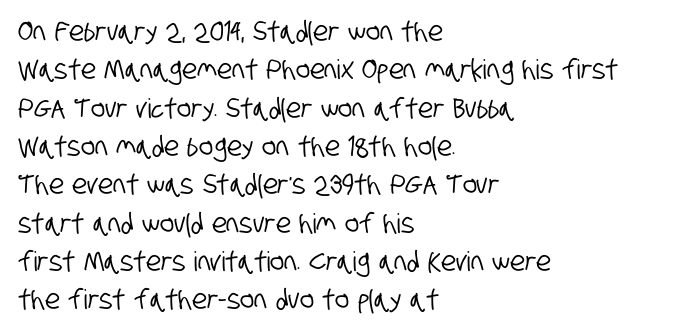
{"underline": "no", "align": "left", "line_spacing": "normal", "line_spacing_ratio": 1.42, "letter_spacing": "normal", "letter_spacing_em": 0.0, "glyph_px": 27}
